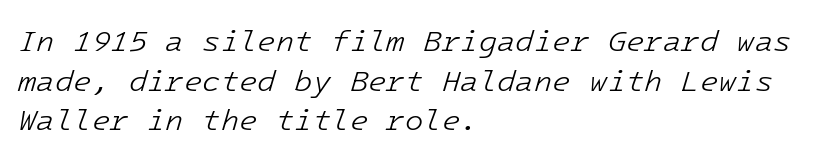
{"italic": "yes", "lean": "right", "slant_degrees": 16, "bold": "no", "weight": "light", "width": "normal", "stroke_contrast": "low", "x_height": "medium", "monospaced": "yes", "underline": "no", "align": "left", "line_spacing": "normal", "line_spacing_ratio": 1.32, "letter_spacing": "normal", "letter_spacing_em": 0.0, "glyph_px": 30}
